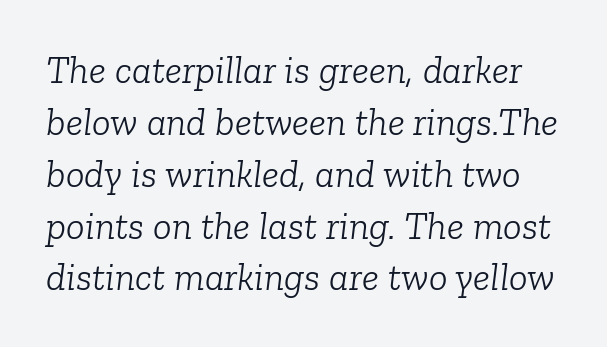
{"serif": "yes", "italic": "yes", "lean": "right", "slant_degrees": 6, "bold": "no", "weight": "light", "width": "normal", "stroke_contrast": "low", "x_height": "medium", "monospaced": "no", "underline": "no", "line_spacing": "normal", "line_spacing_ratio": 1.33, "letter_spacing": "normal", "letter_spacing_em": 0.0, "glyph_px": 39}
